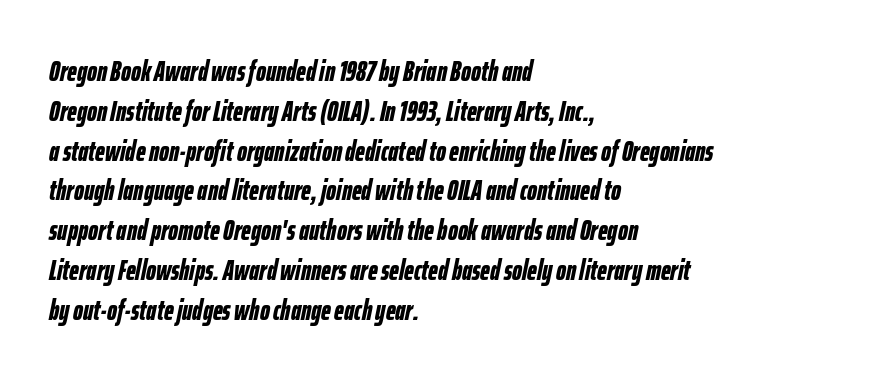
The specimen reads as italic at a glance. This block has exactly the height ordinary leading produces. Words appear dense and cohesive because spacing is normal. Spacing verdict: proportional, widths tailored to each character.
